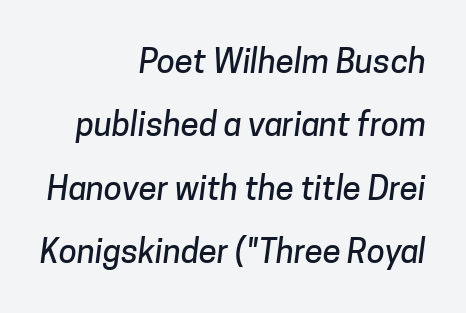
The image shows 33 px sans-serif type; set right-aligned, loose line spacing (1.92x), normal letter spacing, not underlined; low stroke contrast and a medium x-height.
